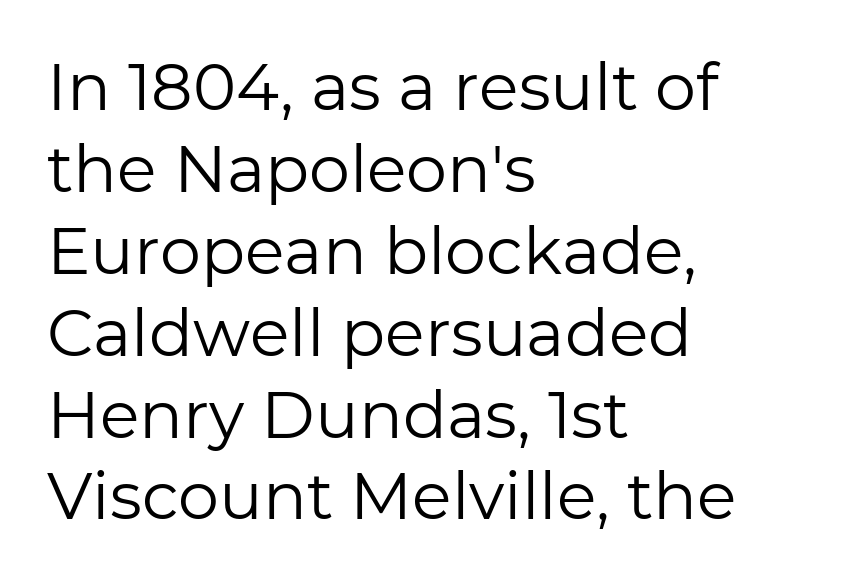
Q: Is the text bold? A: No.
Q: Is the text italic (slanted)? A: No, it is upright.
Q: Is the typeface a serif or a sans-serif typeface? A: Sans-serif.
Q: Is the text underlined? A: No.
Q: How is the paragraph aligned? A: Left-aligned.
Q: Is the spacing between letters normal or unusually wide? A: Normal.
Q: Is the spacing between lines tight, normal or loose? A: Normal.
Q: Width (condensed, normal, or wide)? A: Normal.
Q: Stroke contrast? A: Low.
Q: x-height? A: Medium.
Q: Monospaced? A: No.
